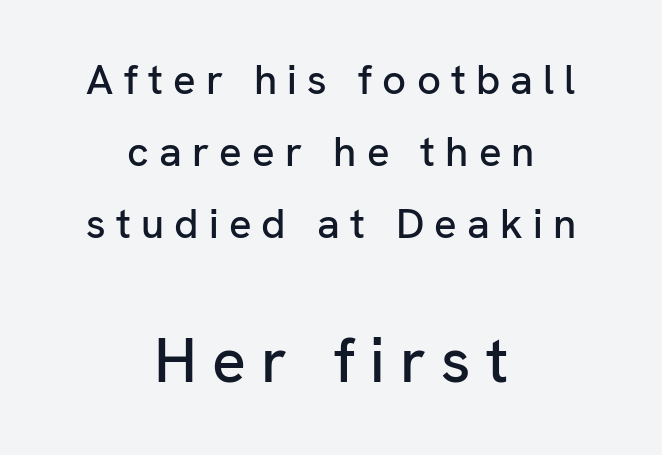
The tracking jumps out immediately: characters are airy and widely separated. The whitespace from short lines is split evenly between both sides. Here the designer chose a conventional face with non-uniform glyph widths. The words here are not underlined.
